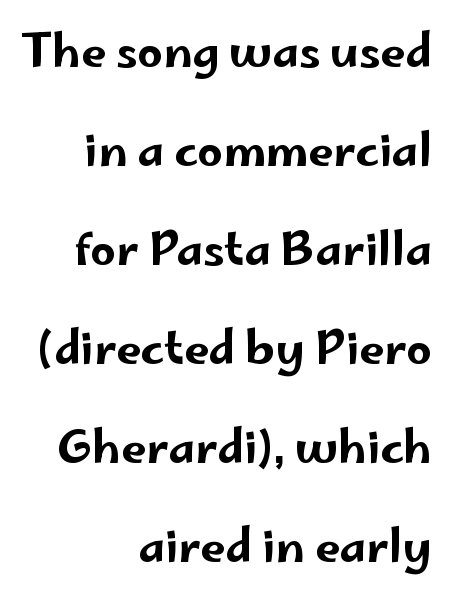
{"serif": "no", "italic": "no", "width": "wide", "stroke_contrast": "low", "x_height": "small", "monospaced": "no", "underline": "no", "align": "right", "line_spacing": "loose", "line_spacing_ratio": 2.2, "letter_spacing": "normal", "letter_spacing_em": 0.0, "glyph_px": 45}
